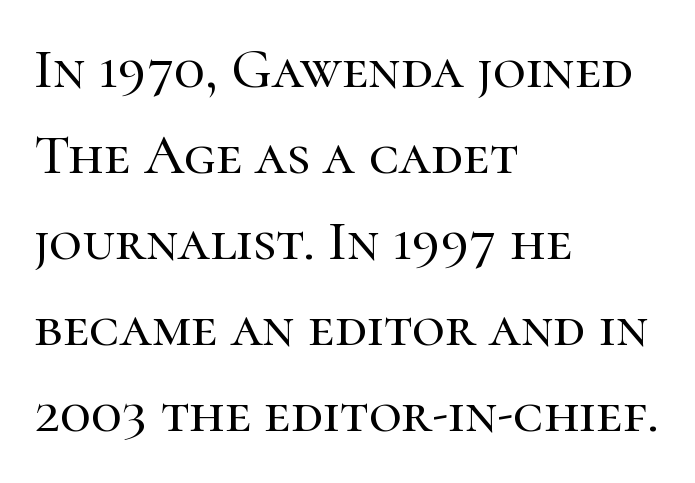
Q: Is the text italic (slanted)? A: No, it is upright.
Q: Is the typeface a serif or a sans-serif typeface? A: Serif.
Q: Is the text underlined? A: No.
Q: How is the paragraph aligned? A: Left-aligned.
Q: Is the spacing between letters normal or unusually wide? A: Normal.
Q: Is the spacing between lines tight, normal or loose? A: Normal.
Q: Width (condensed, normal, or wide)? A: Normal.
Q: Stroke contrast? A: High.
Q: x-height? A: Medium.
Q: Monospaced? A: No.
